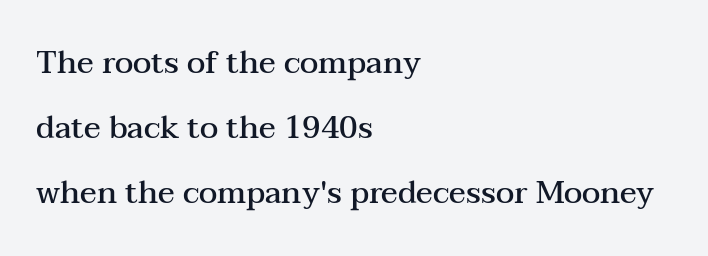
Notice how the stems are strictly vertical — no italics here. If you measured baseline to baseline, you'd find a long distance. Clear beneath every line of the passage. In CSS terms this would be text-align: left.
